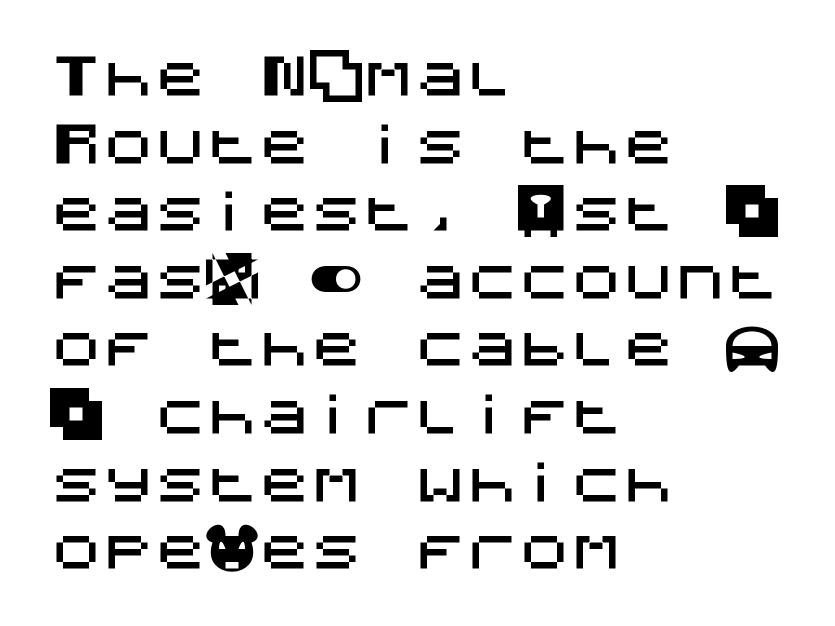
This rendering uses left alignment, leaving the right contour irregular. These lines were composed using upright roman letters. Evenly set lines give the paragraph a standard silhouette. Observe the absence of serifs on each vertical stroke in this sample. Inter-character spacing is left at the font's built-in metrics. Check the space under the baseline: it is left empty.
